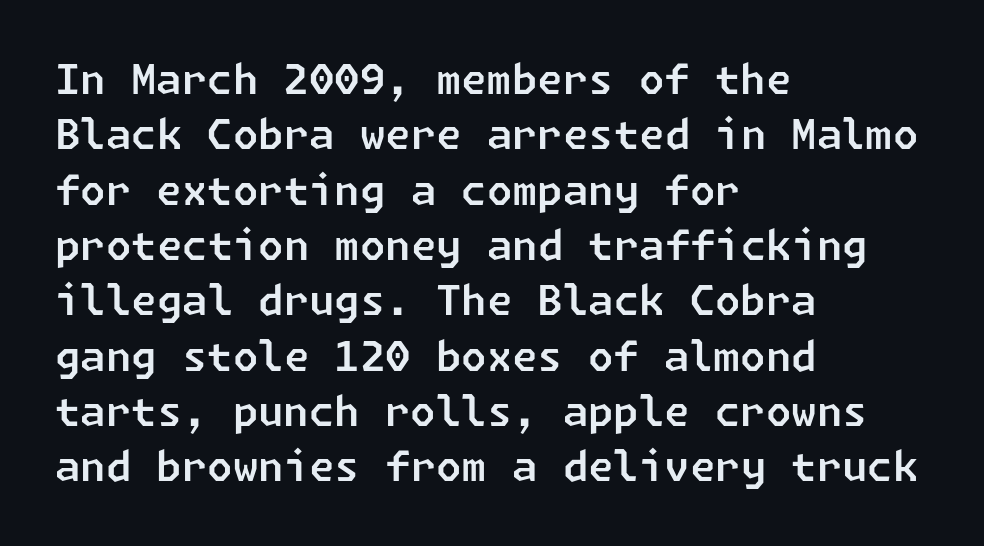
Horizontal alignment here is leftward, the default for most running prose. Check where the strokes stop: nothing finishes them off — pure sans. The letterforms sit shoulder to shoulder at normal distance. Baseline-to-baseline distance is the conventional proportion of letter height. The zone under the glyphs is completely vacant.
